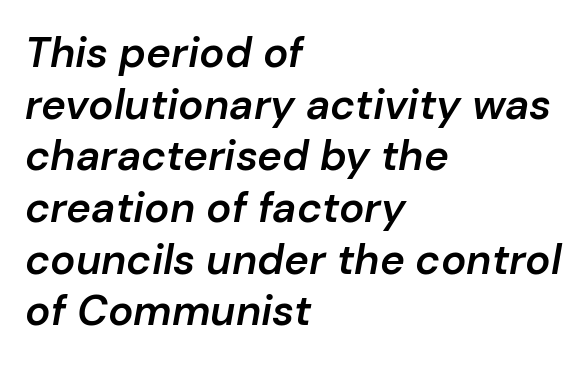
Any mark beneath the type? The region is blank. This rendering leaves character spacing at its baseline value. Line beginnings align vertically; line endings do not. Caption: semibold face, moderately heavy strokes. Character widths vary here, with narrow letters taking less room than wide ones. Looking at the ascenders, they clearly lean.
